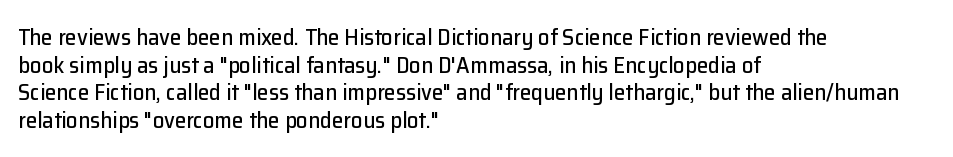
{"italic": "no", "underline": "no", "align": "left", "line_spacing_ratio": 1.2, "letter_spacing": "normal", "letter_spacing_em": 0.0, "glyph_px": 23}
